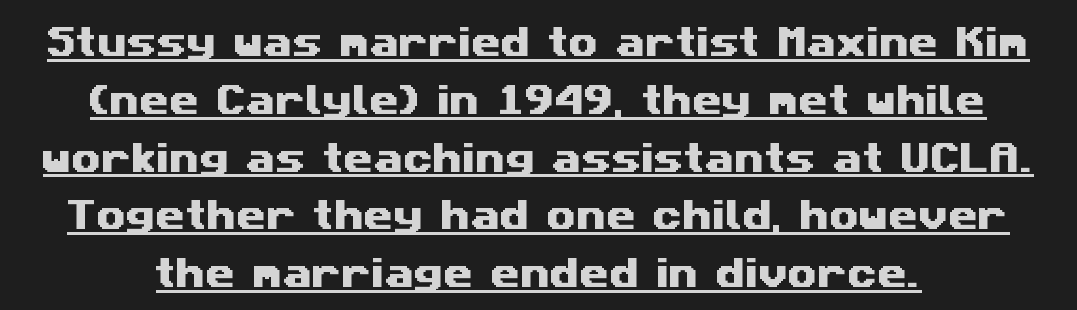
The image shows 34 px wide sans-serif type; set normal line spacing (1.7x), normal letter spacing, underlined; medium stroke contrast and a medium x-height.
